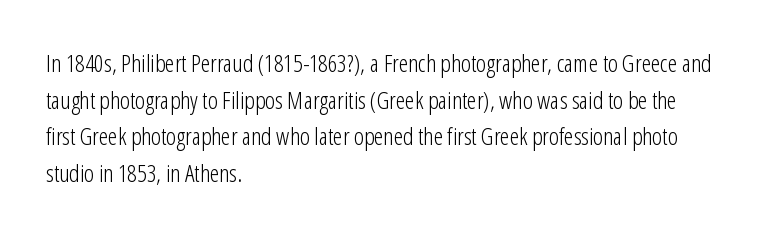
Q: Is the text bold? A: No.
Q: Is the text italic (slanted)? A: No, it is upright.
Q: Is the text underlined? A: No.
Q: How is the paragraph aligned? A: Left-aligned.
Q: Is the spacing between letters normal or unusually wide? A: Normal.
Q: Is the spacing between lines tight, normal or loose? A: Normal.
